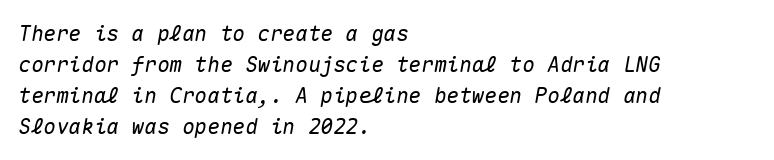
The font's italic variant was chosen for this text. Does extra space separate the letters? No, they use regular spacing. Beneath every word, the page is bare. The rag falls on the right side of this text block. The space between consecutive lines is moderate.
